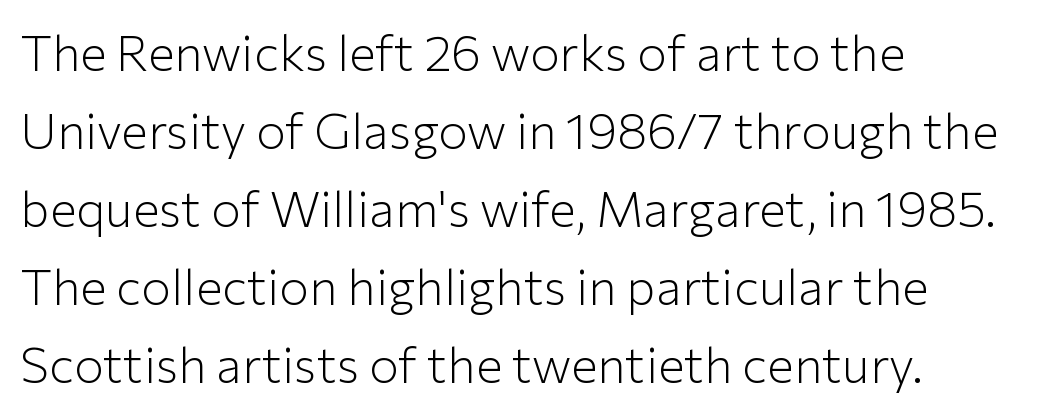
Q: Is the text bold? A: No.
Q: Is the text italic (slanted)? A: No, it is upright.
Q: Is the typeface a serif or a sans-serif typeface? A: Sans-serif.
Q: Is the text underlined? A: No.
Q: How is the paragraph aligned? A: Left-aligned.
Q: Is the spacing between letters normal or unusually wide? A: Normal.
Q: Is the spacing between lines tight, normal or loose? A: Normal.
Q: Width (condensed, normal, or wide)? A: Normal.
Q: Stroke contrast? A: Low.
Q: x-height? A: Medium.
Q: Monospaced? A: No.
